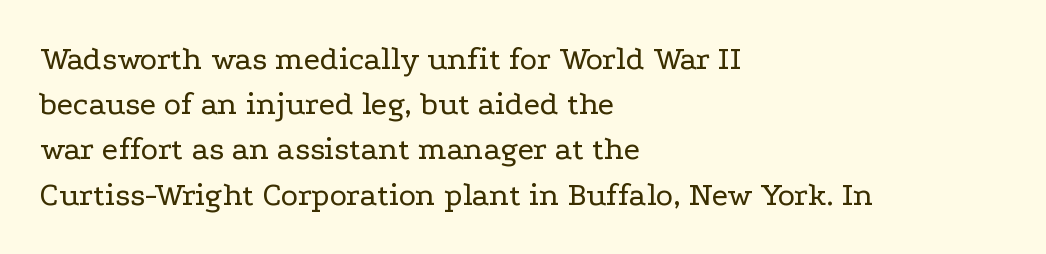
The image shows 33 px regular-weight, wide serif type, upright; set left-aligned, normal line spacing (1.37x), normal letter spacing, not underlined; low stroke contrast and a medium x-height.
